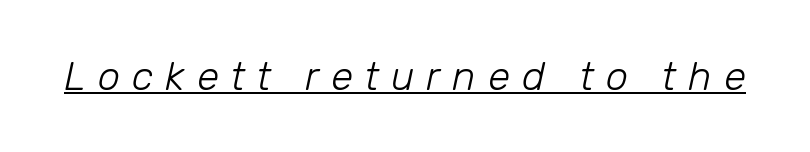
This sample uses expanded letter spacing, leaving extra air between glyphs. The typeface has the unassuming heft of standard copy or less. Somebody hit Ctrl+U on this one — the words are underlined. The typography opts for an oblique posture over an upright one. Character widths vary here, with narrow letters taking less room than wide ones.
